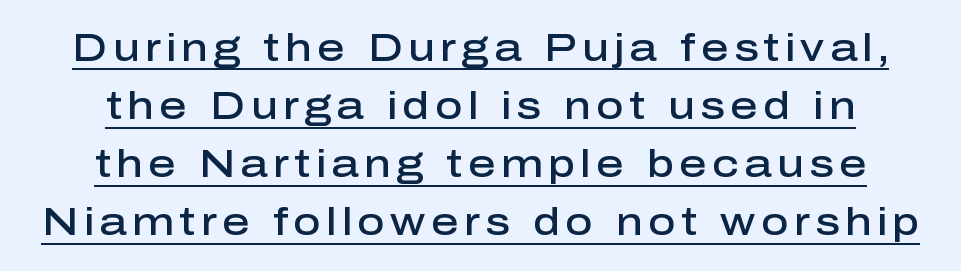
{"serif": "no", "italic": "no", "bold": "semi", "weight": "semibold", "width": "normal", "stroke_contrast": "low", "x_height": "medium", "monospaced": "no", "underline": "yes", "line_spacing": "normal", "line_spacing_ratio": 1.53, "glyph_px": 38}
